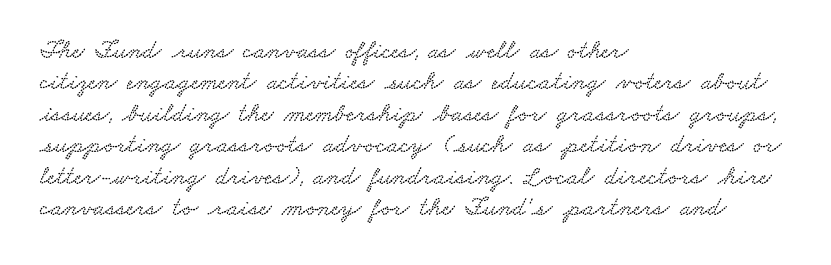
The paragraph shown leans on its left margin. The glyphs are unaccompanied by any horizontal stroke below them. Words appear dense and cohesive because spacing is normal.
